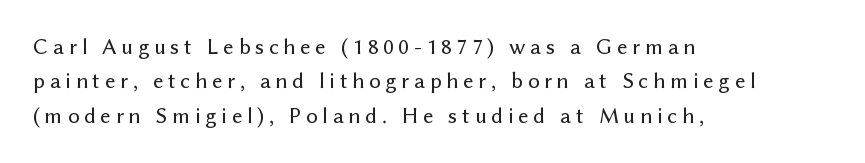
Q: Is the text italic (slanted)? A: No, it is upright.
Q: Is the text underlined? A: No.
Q: How is the paragraph aligned? A: Left-aligned.
Q: Is the spacing between letters normal or unusually wide? A: Unusually wide.
Q: Is the spacing between lines tight, normal or loose? A: Normal.
